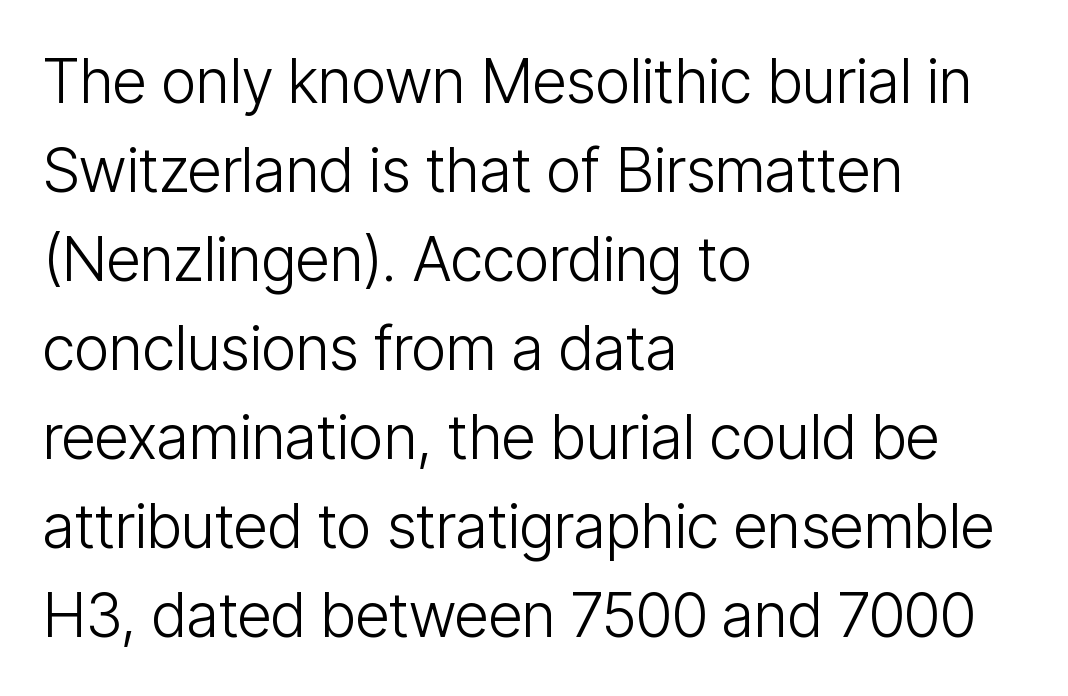
The image shows 61 px light, condensed sans-serif type, upright; set left-aligned, normal line spacing (1.46x), normal letter spacing, not underlined; low stroke contrast and a medium x-height.
